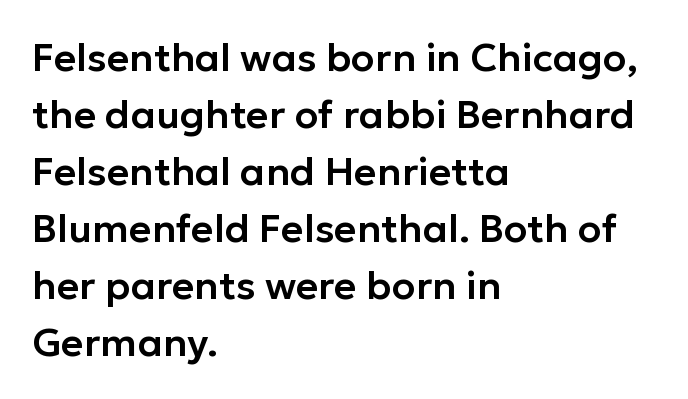
Bare-footed words on every line. Observe the absence of serifs on each vertical stroke in this sample. Upright lettering throughout. The rendering uses natural spacing where letterforms have individual widths.
